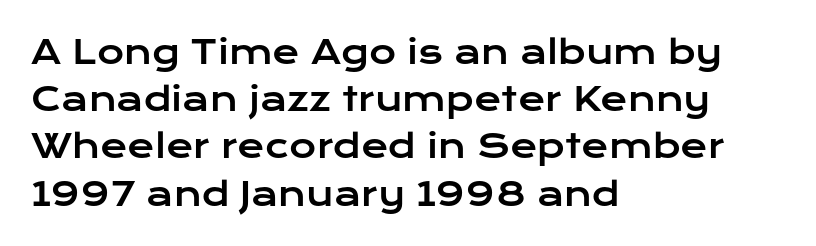
{"serif": "no", "italic": "no", "width": "wide", "stroke_contrast": "low", "x_height": "medium", "monospaced": "no", "underline": "no", "align": "left", "line_spacing": "normal", "line_spacing_ratio": 1.43, "letter_spacing": "normal", "letter_spacing_em": 0.0, "glyph_px": 33}
